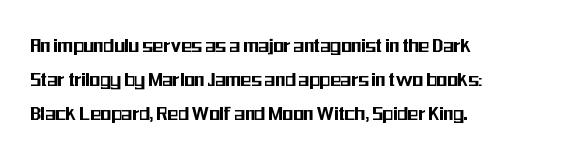
Q: Is the text italic (slanted)? A: No, it is upright.
Q: Is the text underlined? A: No.
Q: How is the paragraph aligned? A: Left-aligned.
Q: Is the spacing between letters normal or unusually wide? A: Normal.
Q: Is the spacing between lines tight, normal or loose? A: Normal.
